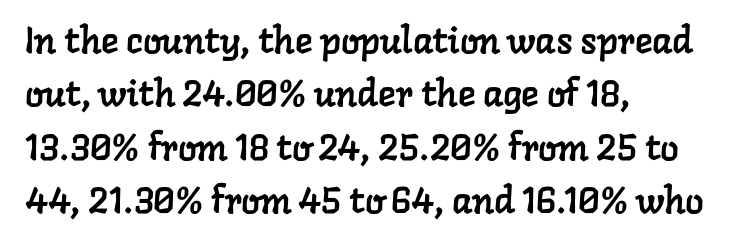
The image shows 37 px serif type; set left-aligned, normal line spacing (1.44x), normal letter spacing, not underlined; low stroke contrast and a medium x-height.
